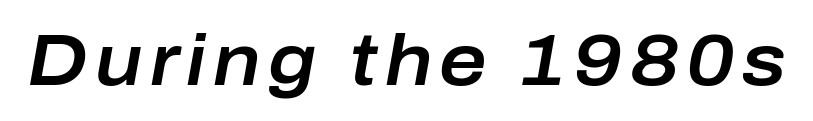
The image shows 73 px text type, italic (leaning right); set not underlined; low stroke contrast and a medium x-height.
